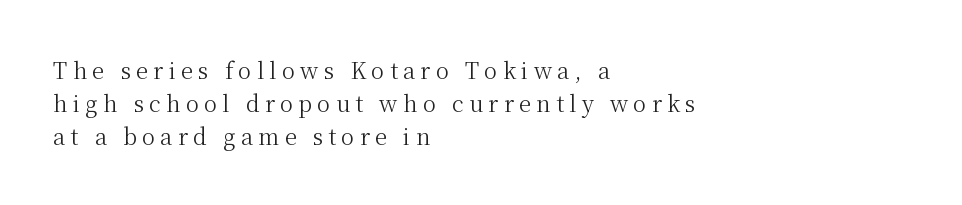
The image shows 22 px text type, upright; set left-aligned, normal line spacing (1.5x), unusually wide letter spacing (+0.24 em), not underlined.
